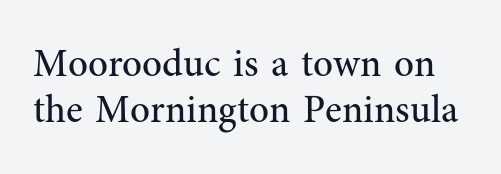
The image shows 39 px regular-weight serif type, upright; set line spacing 1.17x, normal letter spacing, not underlined; medium stroke contrast and a medium x-height.
